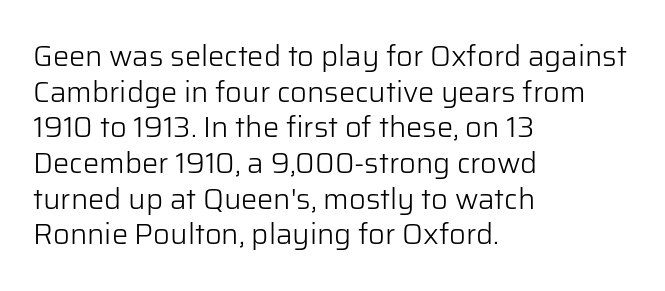
Q: Is the text bold? A: No.
Q: Is the text italic (slanted)? A: No, it is upright.
Q: Is the typeface a serif or a sans-serif typeface? A: Sans-serif.
Q: Is the text underlined? A: No.
Q: How is the paragraph aligned? A: Left-aligned.
Q: Is the spacing between letters normal or unusually wide? A: Normal.
Q: Width (condensed, normal, or wide)? A: Normal.
Q: Stroke contrast? A: Low.
Q: x-height? A: Medium.
Q: Monospaced? A: No.
